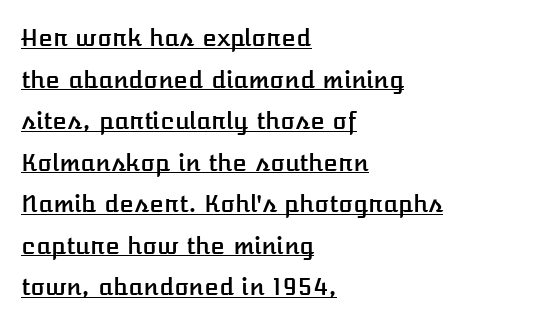
{"italic": "no", "underline": "yes", "align": "left", "line_spacing_ratio": 1.73, "letter_spacing": "normal", "letter_spacing_em": 0.0, "glyph_px": 24}
